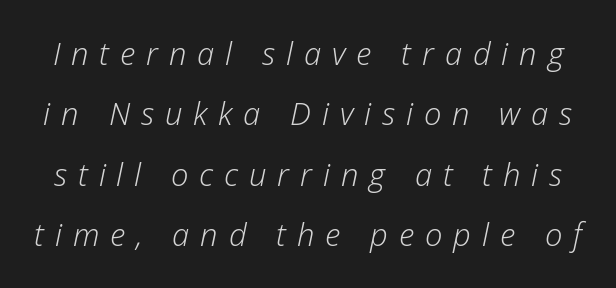
Q: Is the text bold? A: No.
Q: Is the text italic (slanted)? A: Yes, it leans right by about 12 degrees.
Q: Is the text underlined? A: No.
Q: Is the spacing between letters normal or unusually wide? A: Unusually wide.
Q: Is the spacing between lines tight, normal or loose? A: Loose.
Q: Width (condensed, normal, or wide)? A: Normal.
Q: Stroke contrast? A: Low.
Q: x-height? A: Medium.
Q: Monospaced? A: No.
